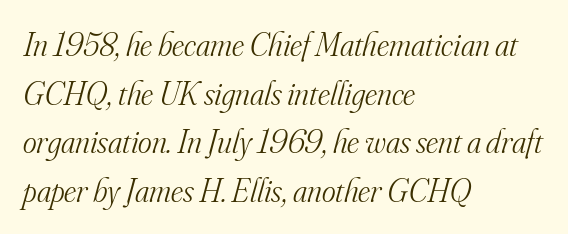
{"serif": "yes", "italic": "yes", "lean": "right", "slant_degrees": 16, "bold": "no", "weight": "light", "width": "normal", "stroke_contrast": "medium", "x_height": "small", "monospaced": "no", "underline": "no", "align": "left", "line_spacing": "normal", "line_spacing_ratio": 1.47, "letter_spacing": "normal", "letter_spacing_em": 0.0, "glyph_px": 33}
